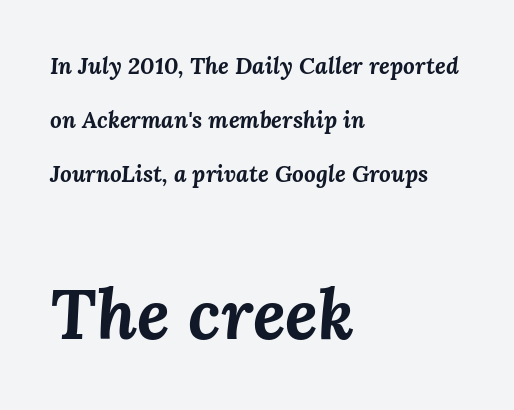
The image shows 70 px bold type, italic (leaning right); set left-aligned, loose line spacing (2.35x), normal letter spacing, not underlined; the second (bottom) block is 3.04x larger; medium stroke contrast and a medium x-height.
